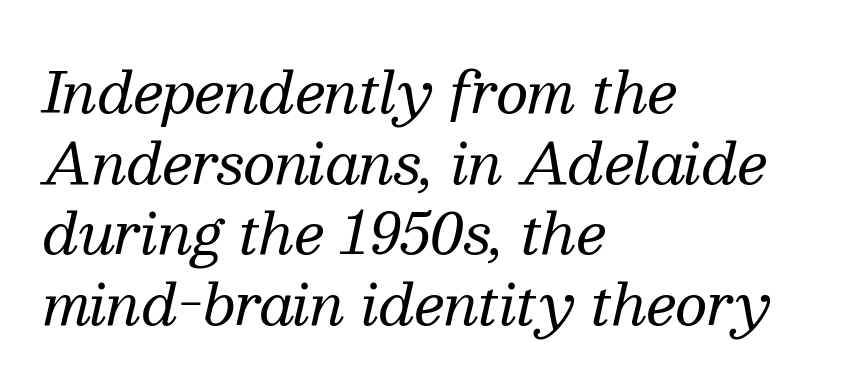
{"serif": "yes", "italic": "yes", "lean": "right", "slant_degrees": 13, "bold": "no", "weight": "regular", "width": "normal", "stroke_contrast": "medium", "x_height": "medium", "monospaced": "no", "underline": "no", "align": "left", "line_spacing": "normal", "line_spacing_ratio": 1.26, "letter_spacing": "normal", "letter_spacing_em": 0.0, "glyph_px": 56}
